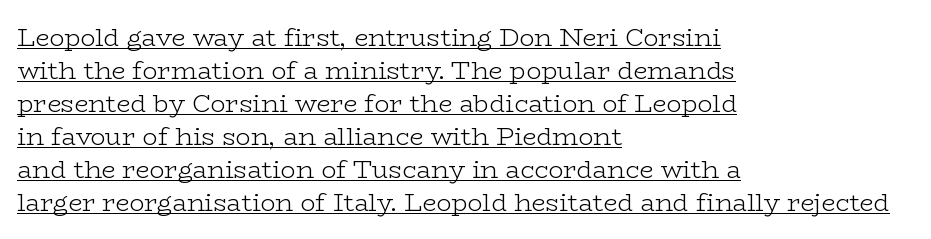
The image shows 25 px text type, upright; set left-aligned, normal line spacing (1.32x), normal letter spacing, underlined.
